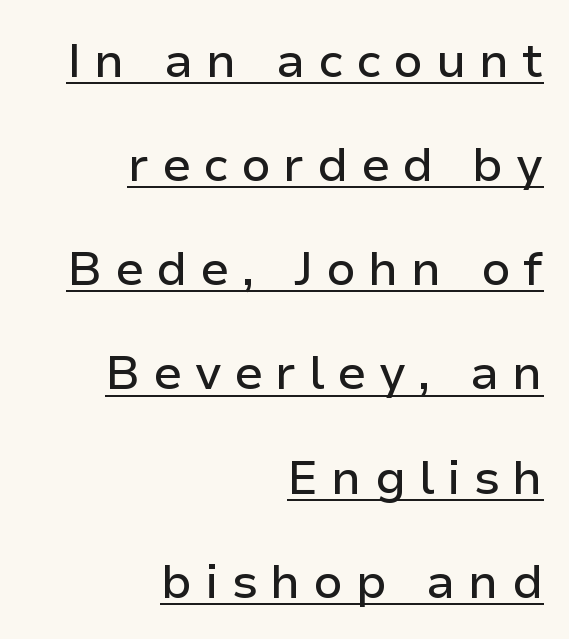
Q: Is the text italic (slanted)? A: No, it is upright.
Q: Is the typeface a serif or a sans-serif typeface? A: Sans-serif.
Q: Is the text underlined? A: Yes.
Q: How is the paragraph aligned? A: Right-aligned.
Q: Is the spacing between letters normal or unusually wide? A: Unusually wide.
Q: Is the spacing between lines tight, normal or loose? A: Loose.
Q: Width (condensed, normal, or wide)? A: Normal.
Q: Stroke contrast? A: Low.
Q: x-height? A: Medium.
Q: Monospaced? A: No.
